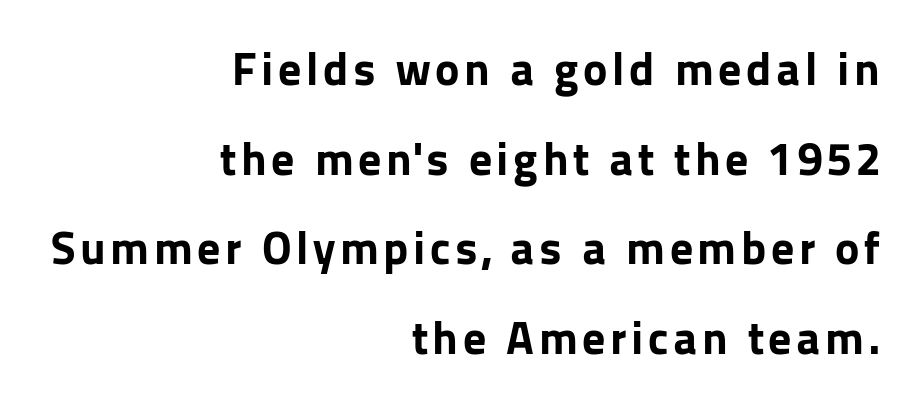
{"serif": "no", "italic": "no", "bold": "yes", "weight": "bold", "width": "normal", "stroke_contrast": "low", "x_height": "medium", "monospaced": "no", "underline": "no", "align": "right", "line_spacing": "loose", "line_spacing_ratio": 1.95, "glyph_px": 46}
